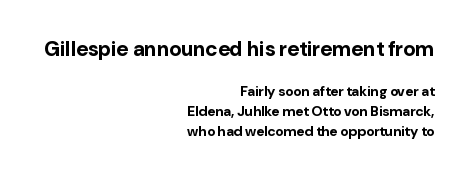
The image shows 21 px bold type, upright; set right-aligned, normal line spacing (1.43x), normal letter spacing, not underlined; the first (top) block is 1.5x larger.
